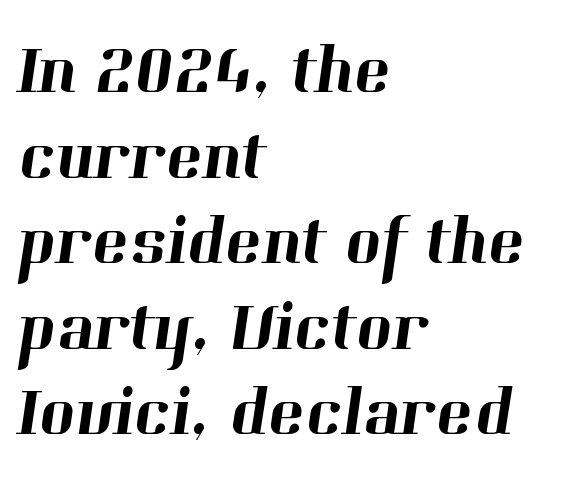
{"serif": "yes", "width": "normal", "stroke_contrast": "high", "x_height": "medium", "monospaced": "no", "underline": "no", "align": "left", "line_spacing_ratio": 1.24, "letter_spacing": "normal", "letter_spacing_em": 0.0, "glyph_px": 69}
